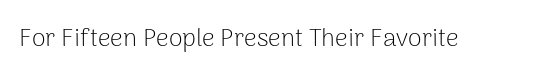
The image shows 25 px text type, upright; set normal letter spacing, not underlined.
